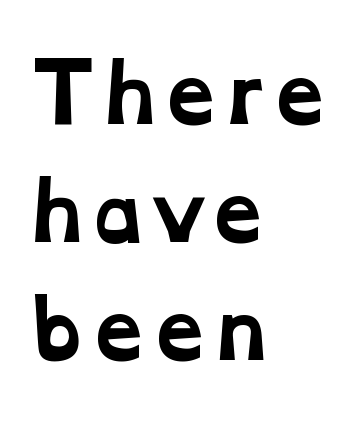
Do the characters align in a grid? No, the font is proportional. One-word summary of the alignment: left. Unlike a clean sans, this face finishes its strokes with serifs. No word sits above an underline.
